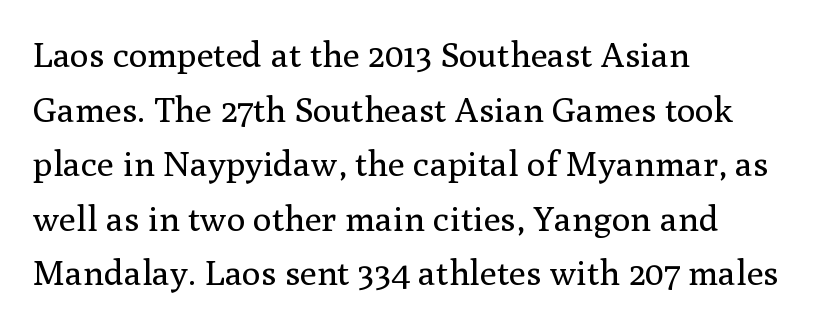
{"serif": "yes", "italic": "no", "bold": "no", "weight": "regular", "width": "normal", "stroke_contrast": "medium", "x_height": "medium", "monospaced": "no", "underline": "no", "align": "left", "line_spacing": "normal", "line_spacing_ratio": 1.56, "letter_spacing": "normal", "letter_spacing_em": 0.0, "glyph_px": 35}
